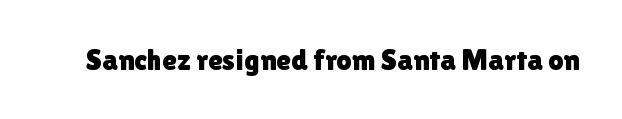
The image shows 30 px sans-serif type, upright; set normal letter spacing, not underlined; a medium x-height.
